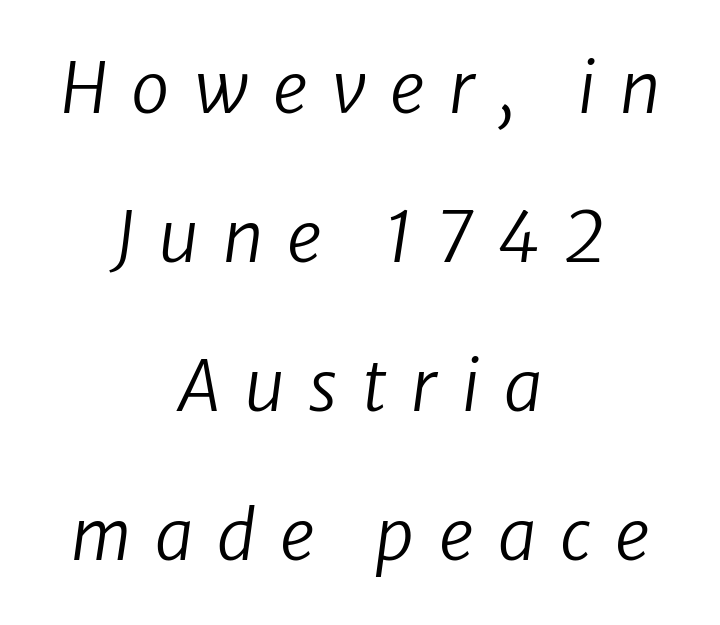
{"serif": "no", "bold": "no", "weight": "regular", "width": "normal", "stroke_contrast": "low", "x_height": "medium", "monospaced": "no", "underline": "no", "align": "center", "line_spacing": "loose", "line_spacing_ratio": 2.16, "letter_spacing": "wide", "letter_spacing_em": 0.35, "glyph_px": 69}
